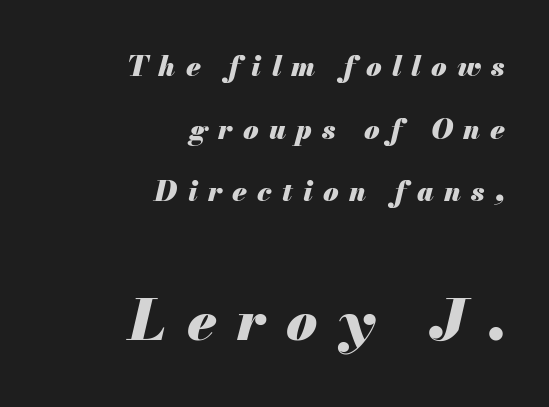
The image shows 56 px heavy type, italic (leaning right); set right-aligned, loose line spacing (2.24x), unusually wide letter spacing (+0.37 em), not underlined; the second (bottom) block is 2.0x larger; medium stroke contrast and a small x-height.
